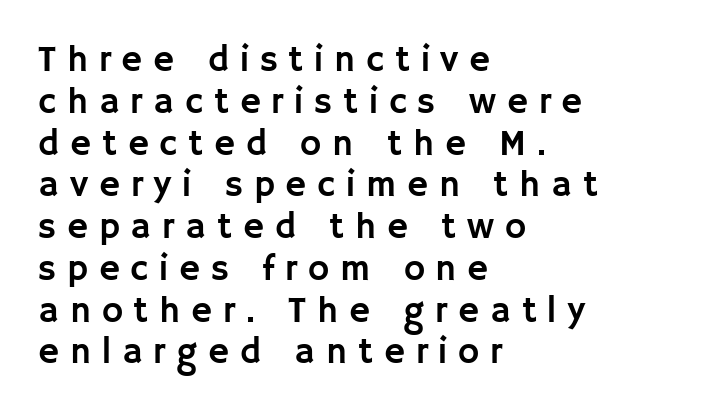
Q: Is the text italic (slanted)? A: No, it is upright.
Q: Is the typeface a serif or a sans-serif typeface? A: Sans-serif.
Q: Is the text underlined? A: No.
Q: How is the paragraph aligned? A: Left-aligned.
Q: Is the spacing between letters normal or unusually wide? A: Unusually wide.
Q: Width (condensed, normal, or wide)? A: Normal.
Q: Stroke contrast? A: Low.
Q: x-height? A: Large.
Q: Monospaced? A: No.
